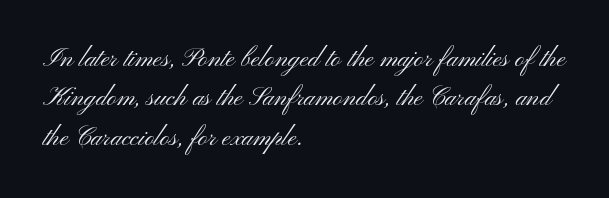
Does the leading feel generous? No, just average. The typesetter chose a ragged-right arrangement here. The gaps between neighbouring characters are ordinary and unremarkable. Is this a heavy cut? Hardly; it is regular or lighter. The space directly below the letters is spotless.
